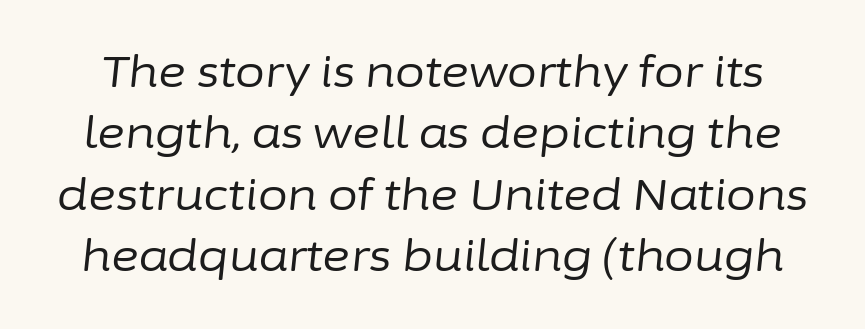
{"italic": "yes", "lean": "right", "slant_degrees": 6, "bold": "no", "weight": "regular", "width": "normal", "stroke_contrast": "low", "x_height": "medium", "monospaced": "no", "underline": "no", "line_spacing": "normal", "line_spacing_ratio": 1.43, "letter_spacing": "normal", "letter_spacing_em": 0.0, "glyph_px": 43}
